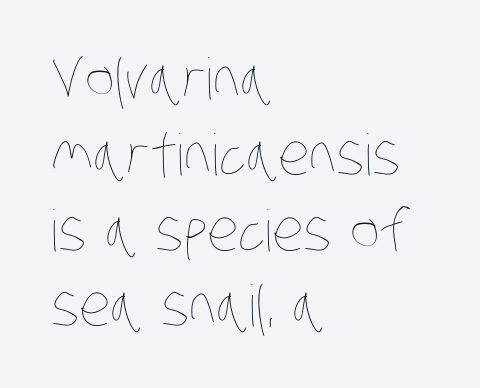
Each letter keeps its own natural width here, so spacing adapts to shape. No letter is thick-stroked: the sample isn't bold. The face used here is rendered with its standard letterfit. Line beginnings align vertically; line endings do not. Anything drawn beneath the words? Only blank space.
